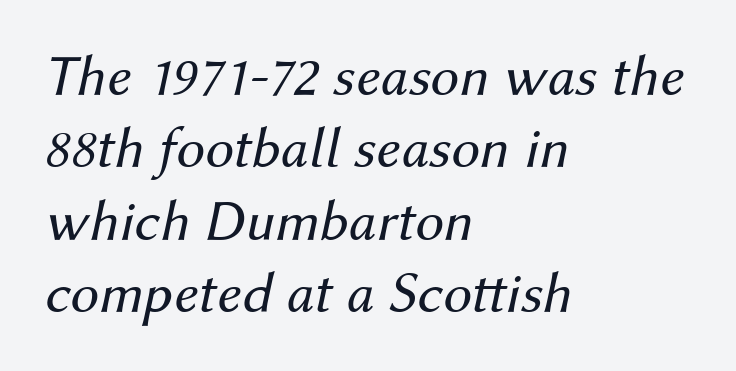
{"italic": "yes", "lean": "right", "slant_degrees": 12, "bold": "no", "weight": "regular", "width": "normal", "stroke_contrast": "medium", "x_height": "medium", "monospaced": "no", "underline": "no", "align": "left", "line_spacing": "normal", "line_spacing_ratio": 1.25, "letter_spacing": "normal", "letter_spacing_em": 0.0, "glyph_px": 58}
